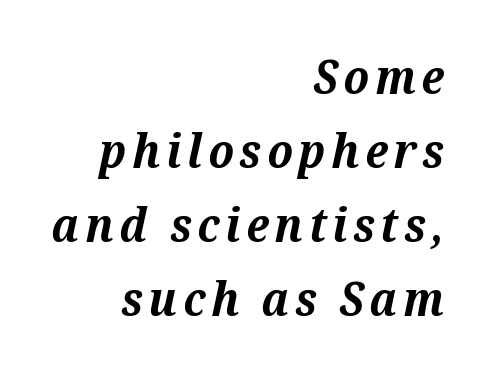
Q: Is the text bold? A: Yes.
Q: Is the text italic (slanted)? A: Yes, it leans right by about 12 degrees.
Q: Is the typeface a serif or a sans-serif typeface? A: Serif.
Q: Is the text underlined? A: No.
Q: How is the paragraph aligned? A: Right-aligned.
Q: Is the spacing between lines tight, normal or loose? A: Normal.
Q: Width (condensed, normal, or wide)? A: Normal.
Q: Stroke contrast? A: Medium.
Q: x-height? A: Medium.
Q: Monospaced? A: No.
